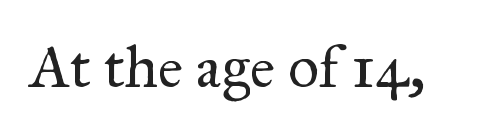
{"serif": "yes", "italic": "no", "bold": "no", "weight": "regular", "width": "normal", "stroke_contrast": "medium", "x_height": "small", "monospaced": "no", "underline": "no", "letter_spacing": "normal", "letter_spacing_em": 0.0, "glyph_px": 60}
